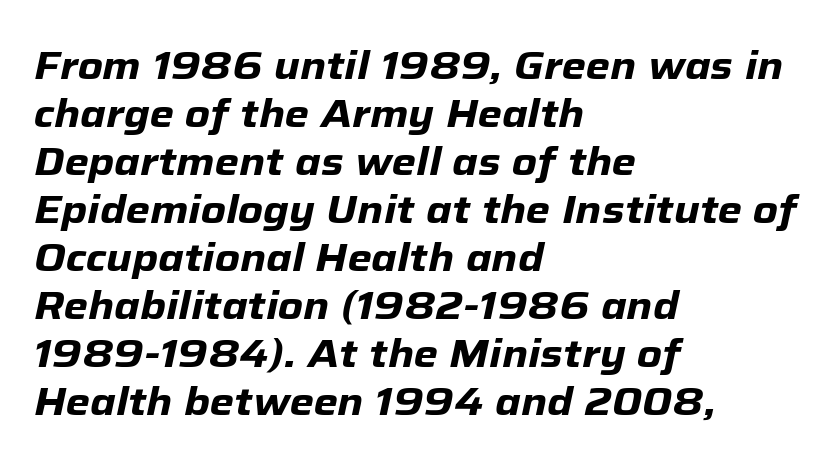
The image shows 39 px heavy type, italic (leaning right); set left-aligned, line spacing 1.23x, normal letter spacing, not underlined; low stroke contrast and a medium x-height.
